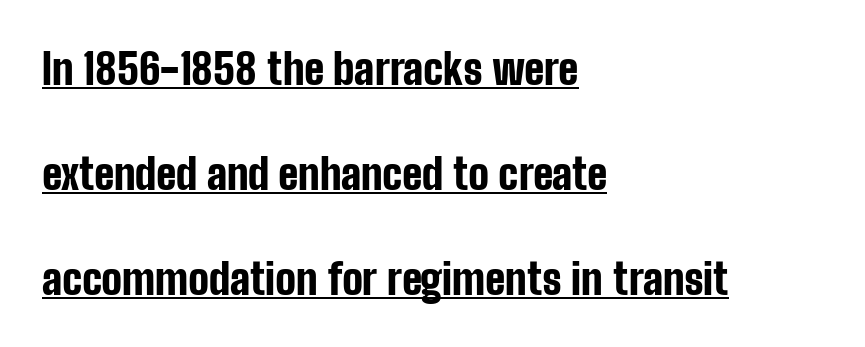
{"serif": "no", "italic": "no", "bold": "yes", "weight": "bold", "width": "condensed", "stroke_contrast": "low", "x_height": "medium", "monospaced": "no", "underline": "yes", "align": "left", "line_spacing": "loose", "line_spacing_ratio": 2.44, "letter_spacing": "normal", "letter_spacing_em": 0.0, "glyph_px": 43}
